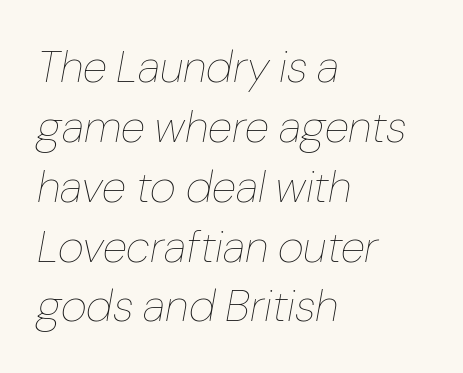
Q: Is the text bold? A: No.
Q: Is the text italic (slanted)? A: Yes, it leans right by about 10 degrees.
Q: Is the text underlined? A: No.
Q: How is the paragraph aligned? A: Left-aligned.
Q: Is the spacing between letters normal or unusually wide? A: Normal.
Q: Is the spacing between lines tight, normal or loose? A: Normal.
Q: Width (condensed, normal, or wide)? A: Normal.
Q: Stroke contrast? A: Low.
Q: x-height? A: Medium.
Q: Monospaced? A: No.
